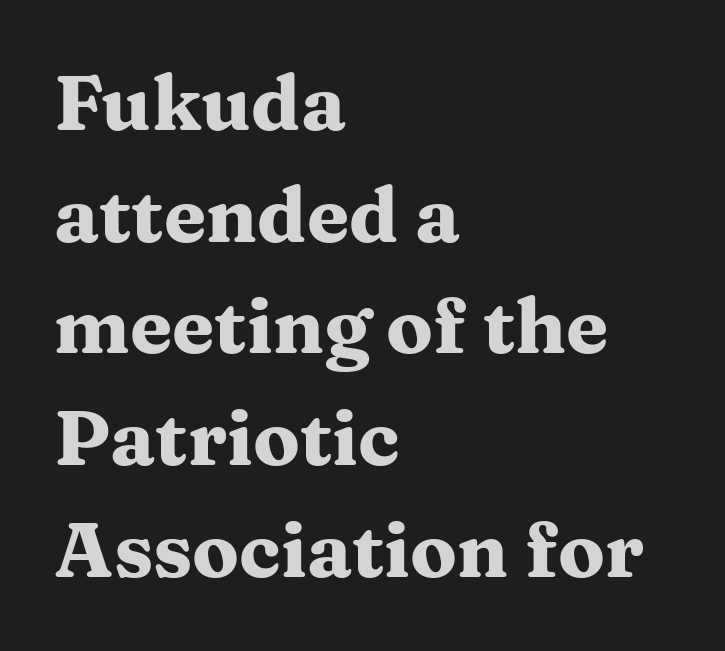
These lines are rendered in a variable-pitch font. The string is rendered with underlining switched off. The text block is weighted toward the left margin, trailing off unevenly rightward. Rows of type keep a routine distance in the vertical direction. The characters display serif detailing at their extremities.
